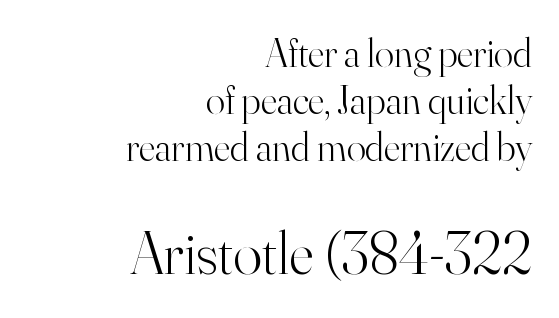
Note the varied advance widths — an 'i' is clearly narrower than an 'm'. Alignment: flush right. A roman cut, with each character standing at attention. The more generous point size was reserved for the lower chunk. Underline: absent. The gaps between neighbouring characters are ordinary and unremarkable.
